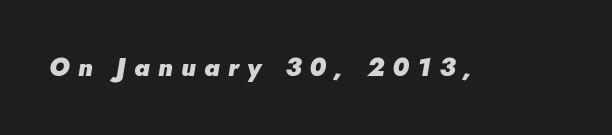
{"italic": "yes", "lean": "right", "slant_degrees": 5, "bold": "yes", "underline": "no", "letter_spacing": "wide", "letter_spacing_em": 0.33, "glyph_px": 25}
